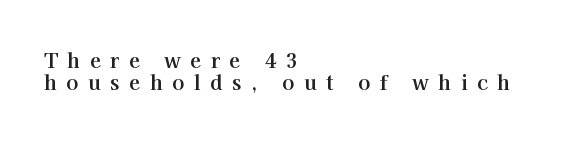
{"italic": "no", "bold": "yes", "underline": "no", "align": "left", "line_spacing": "tight", "line_spacing_ratio": 1.12, "letter_spacing": "wide", "letter_spacing_em": 0.48, "glyph_px": 20}
